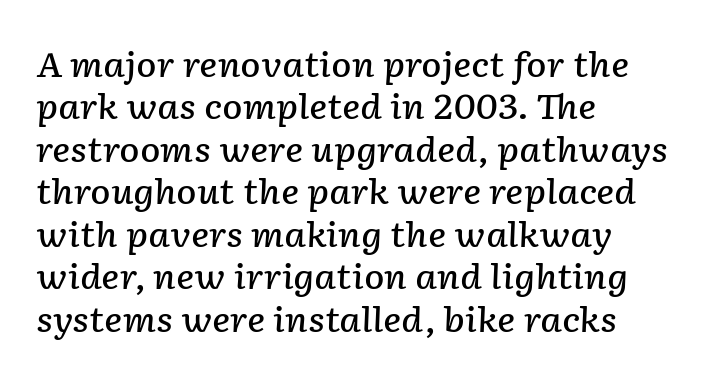
The image shows 34 px semibold type, italic (leaning right); set left-aligned, normal line spacing (1.25x), normal letter spacing, not underlined; low stroke contrast and a medium x-height.
